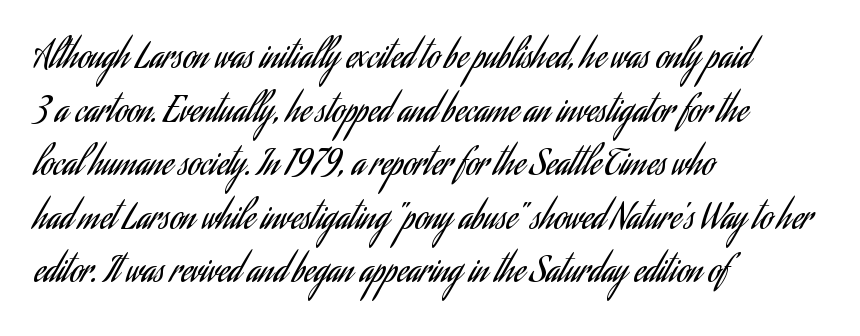
Q: Is the text bold? A: No.
Q: Is the text italic (slanted)? A: Yes.
Q: Is the typeface a serif or a sans-serif typeface? A: Sans-serif.
Q: Is the text underlined? A: No.
Q: How is the paragraph aligned? A: Left-aligned.
Q: Is the spacing between letters normal or unusually wide? A: Normal.
Q: Is the spacing between lines tight, normal or loose? A: Normal.
Q: Width (condensed, normal, or wide)? A: Condensed.
Q: Stroke contrast? A: Low.
Q: x-height? A: Small.
Q: Monospaced? A: No.
